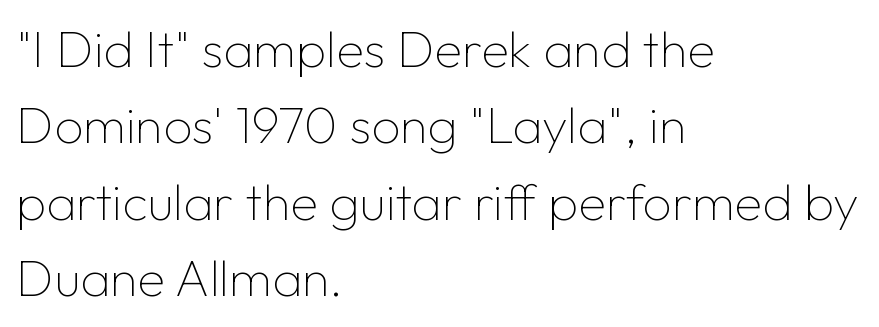
The image shows 51 px thin sans-serif type, upright; set left-aligned, normal line spacing (1.5x), normal letter spacing, not underlined; low stroke contrast and a medium x-height.
